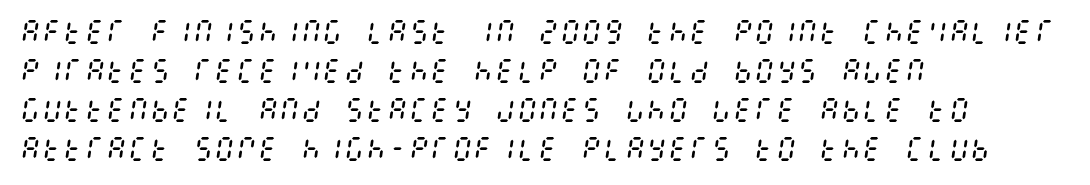
The image shows 27 px text type, italic (leaning right); set left-aligned, normal line spacing (1.44x), normal letter spacing, not underlined.
